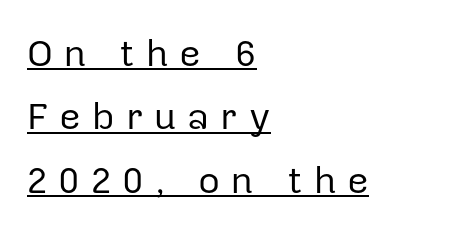
The image shows 38 px regular-weight sans-serif type, upright; set left-aligned, normal line spacing (1.67x), unusually wide letter spacing (+0.29 em), underlined; low stroke contrast and a medium x-height.
